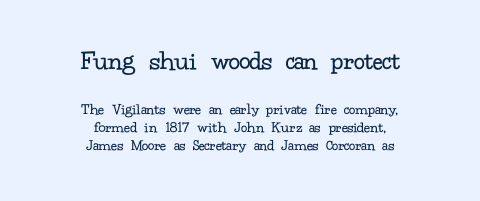
Alignment: centered. Characters follow at the spacing the type designer built in. A roman cut, with each character standing at attention. Stroke mass is kept to a normal reading level or below. These lines are rendered in a variable-pitch font.
